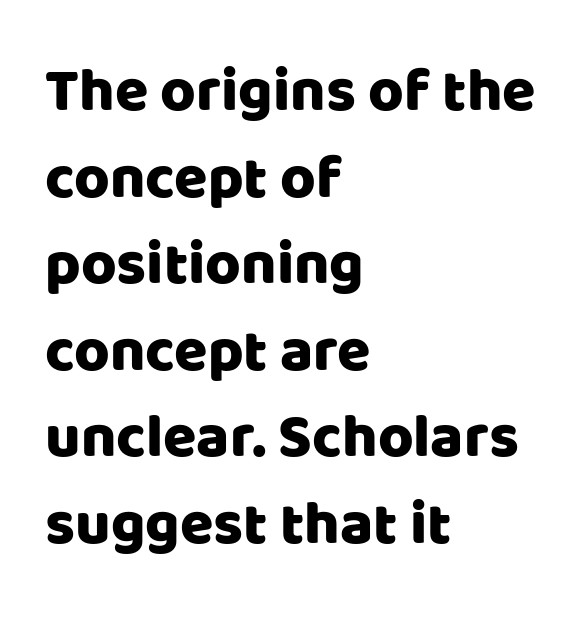
{"serif": "no", "italic": "no", "width": "normal", "stroke_contrast": "low", "x_height": "large", "monospaced": "no", "underline": "no", "align": "left", "line_spacing": "normal", "line_spacing_ratio": 1.42, "letter_spacing": "normal", "letter_spacing_em": 0.0, "glyph_px": 61}
